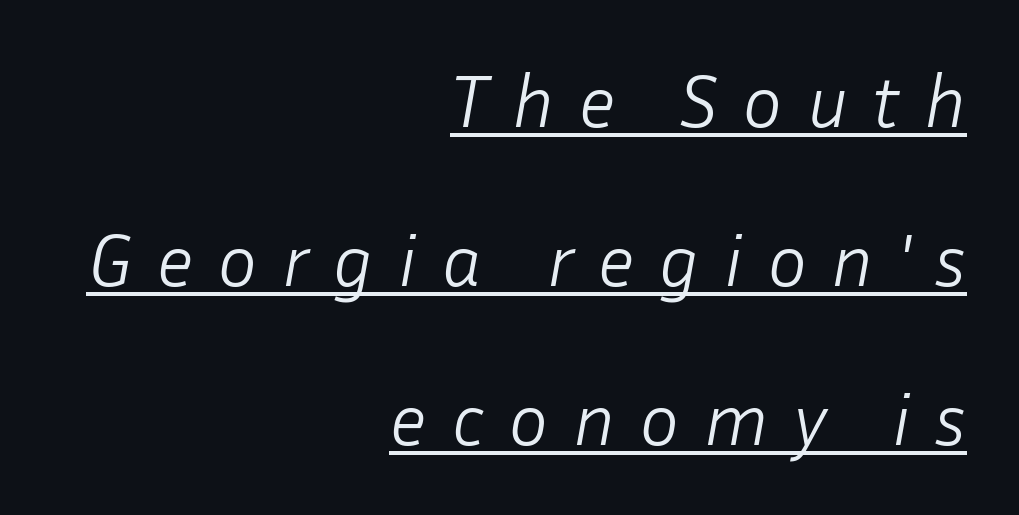
{"italic": "yes", "lean": "right", "slant_degrees": 10, "bold": "no", "weight": "light", "width": "normal", "stroke_contrast": "low", "x_height": "medium", "monospaced": "no", "underline": "yes", "align": "right", "line_spacing": "loose", "line_spacing_ratio": 2.12, "letter_spacing": "wide", "letter_spacing_em": 0.32, "glyph_px": 75}
